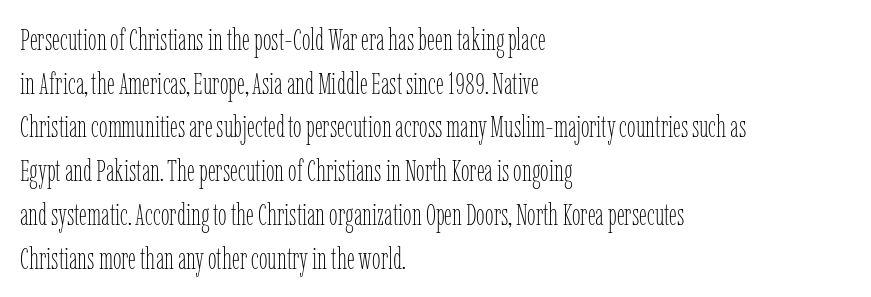
Q: Is the text bold? A: No.
Q: Is the text italic (slanted)? A: No, it is upright.
Q: Is the text underlined? A: No.
Q: How is the paragraph aligned? A: Left-aligned.
Q: Is the spacing between letters normal or unusually wide? A: Normal.
Q: Is the spacing between lines tight, normal or loose? A: Normal.
Q: Width (condensed, normal, or wide)? A: Condensed.
Q: Stroke contrast? A: Low.
Q: x-height? A: Medium.
Q: Monospaced? A: No.
